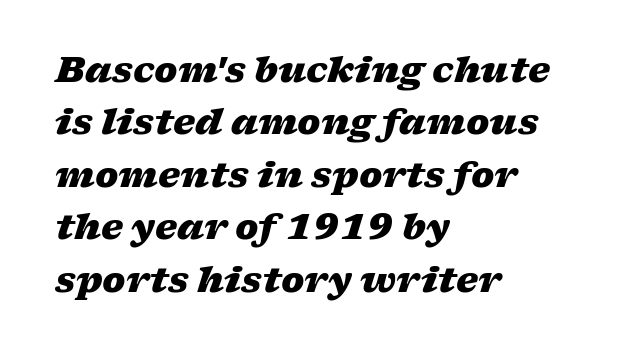
The passage is arranged the way most books set body copy — flush left. Nobody touched the tracking dial on this one. Underline: absent. Weight check: bold — yes, fully.
